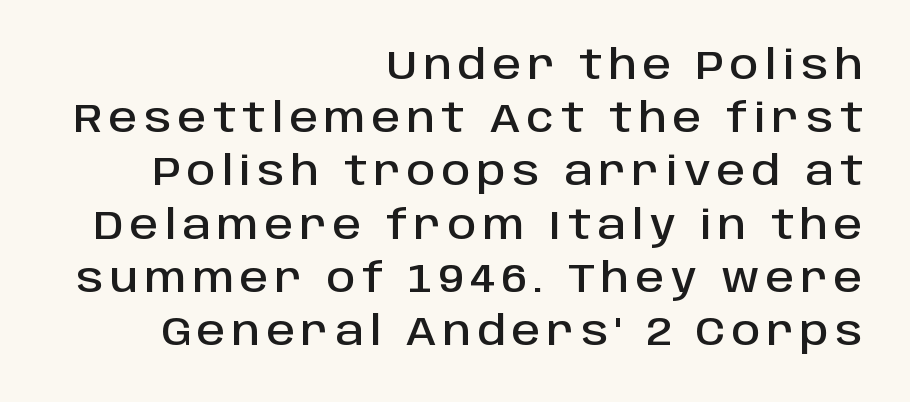
{"serif": "no", "italic": "no", "width": "normal", "stroke_contrast": "low", "x_height": "large", "monospaced": "no", "underline": "no", "align": "right", "line_spacing": "normal", "line_spacing_ratio": 1.33, "glyph_px": 40}
